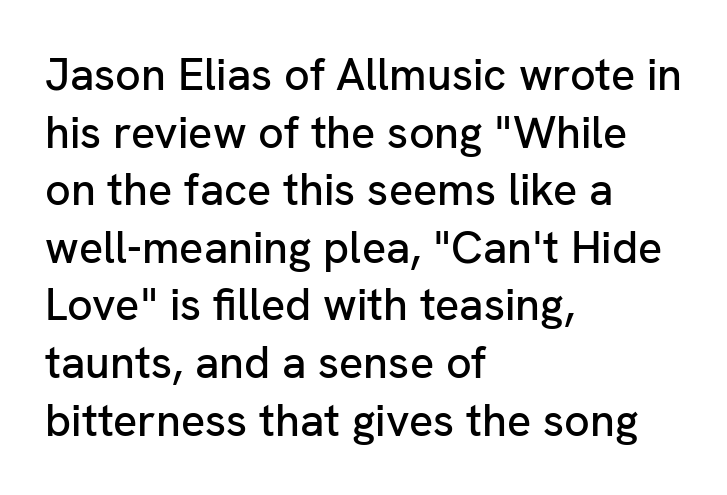
{"serif": "no", "italic": "no", "width": "normal", "stroke_contrast": "low", "x_height": "medium", "monospaced": "no", "underline": "no", "align": "left", "line_spacing": "normal", "line_spacing_ratio": 1.28, "letter_spacing": "normal", "letter_spacing_em": 0.0, "glyph_px": 45}
